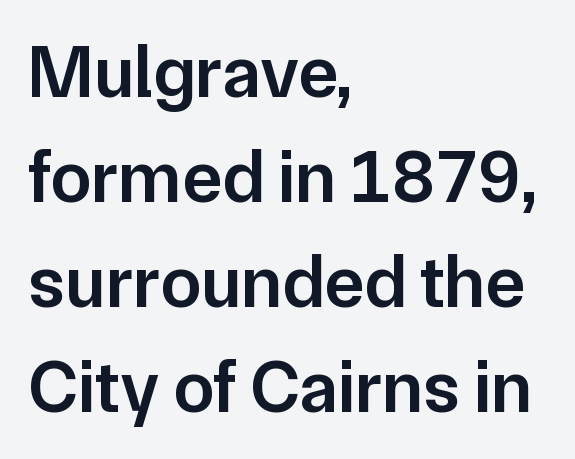
The image shows 74 px semibold sans-serif type, upright; set left-aligned, normal line spacing (1.42x), normal letter spacing, not underlined; low stroke contrast and a medium x-height.
